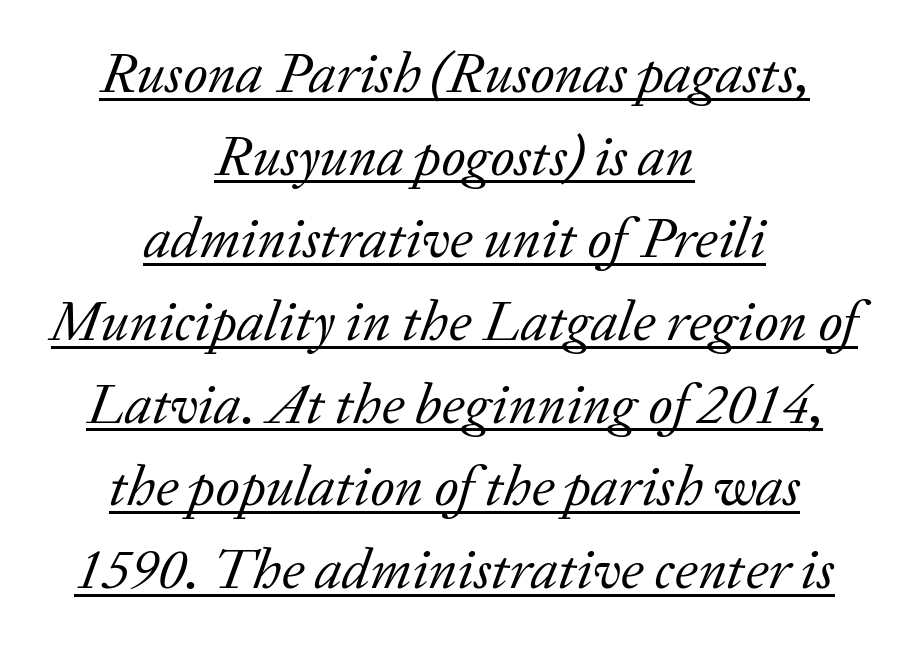
The image shows 57 px regular-weight serif type, italic (leaning right); set centered, normal line spacing (1.45x), normal letter spacing, underlined; low stroke contrast and a medium x-height.
